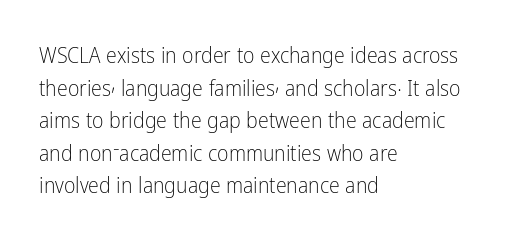
{"italic": "no", "bold": "no", "underline": "no", "align": "left", "line_spacing": "normal", "line_spacing_ratio": 1.48, "letter_spacing": "normal", "letter_spacing_em": 0.0, "glyph_px": 22}
